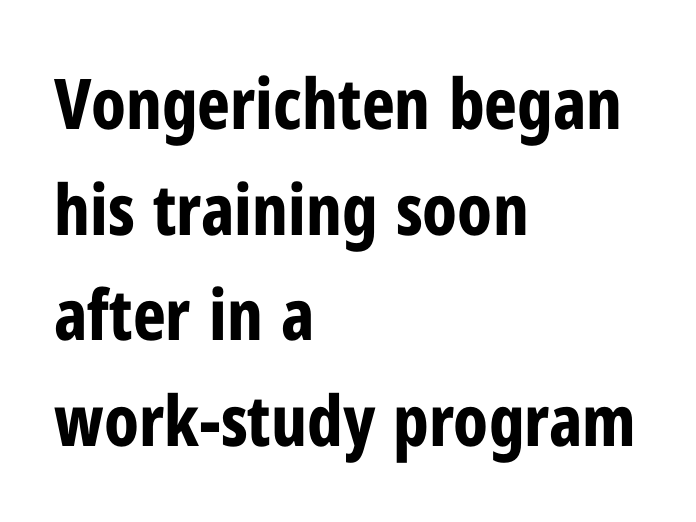
Q: Is the text bold? A: Yes.
Q: Is the text italic (slanted)? A: No, it is upright.
Q: Is the typeface a serif or a sans-serif typeface? A: Sans-serif.
Q: Is the text underlined? A: No.
Q: How is the paragraph aligned? A: Left-aligned.
Q: Is the spacing between letters normal or unusually wide? A: Normal.
Q: Is the spacing between lines tight, normal or loose? A: Normal.
Q: Width (condensed, normal, or wide)? A: Condensed.
Q: Stroke contrast? A: Low.
Q: x-height? A: Medium.
Q: Monospaced? A: No.
